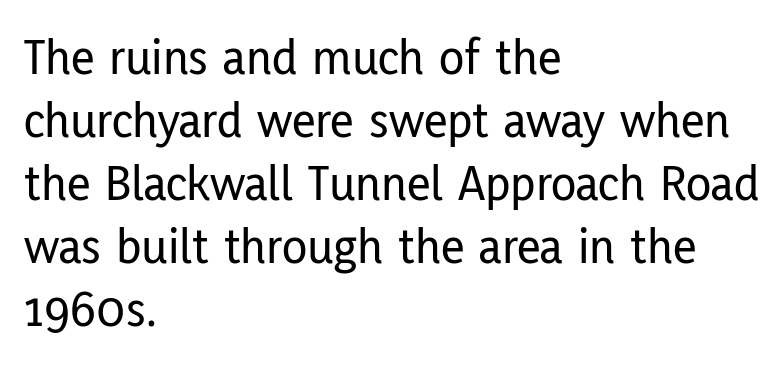
The image shows 52 px condensed sans-serif type, upright; set left-aligned, line spacing 1.21x, normal letter spacing, not underlined; low stroke contrast and a medium x-height.
